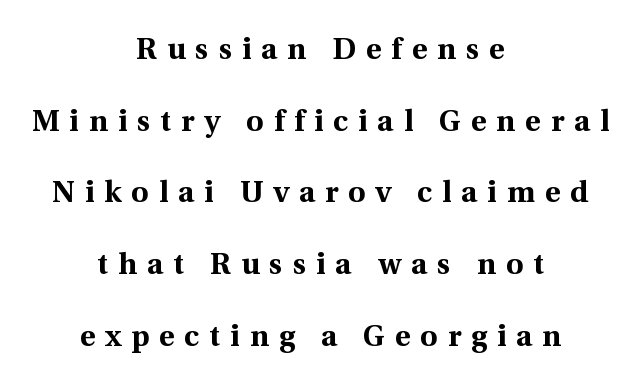
Q: Is the text bold? A: Yes.
Q: Is the text italic (slanted)? A: No, it is upright.
Q: Is the typeface a serif or a sans-serif typeface? A: Serif.
Q: Is the text underlined? A: No.
Q: How is the paragraph aligned? A: Centered.
Q: Is the spacing between letters normal or unusually wide? A: Unusually wide.
Q: Is the spacing between lines tight, normal or loose? A: Loose.
Q: Width (condensed, normal, or wide)? A: Normal.
Q: x-height? A: Medium.
Q: Monospaced? A: No.
